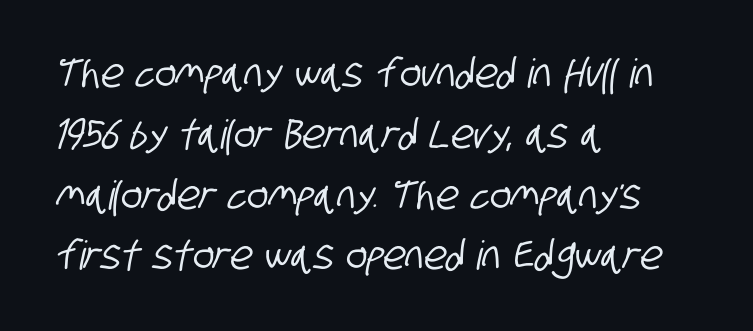
The image shows 40 px condensed sans-serif type; set left-aligned, normal line spacing (1.52x), normal letter spacing, not underlined; low stroke contrast and a large x-height.
